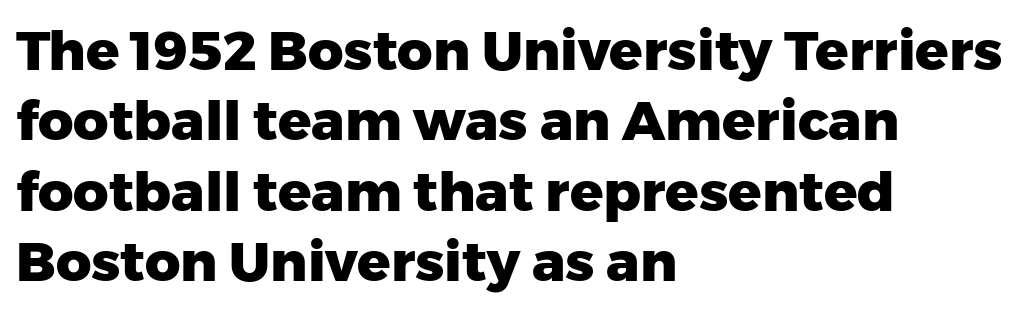
Q: Is the text bold? A: Yes.
Q: Is the text italic (slanted)? A: No, it is upright.
Q: Is the typeface a serif or a sans-serif typeface? A: Sans-serif.
Q: Is the text underlined? A: No.
Q: How is the paragraph aligned? A: Left-aligned.
Q: Is the spacing between letters normal or unusually wide? A: Normal.
Q: Is the spacing between lines tight, normal or loose? A: Normal.
Q: Width (condensed, normal, or wide)? A: Normal.
Q: Stroke contrast? A: Low.
Q: x-height? A: Medium.
Q: Monospaced? A: No.
